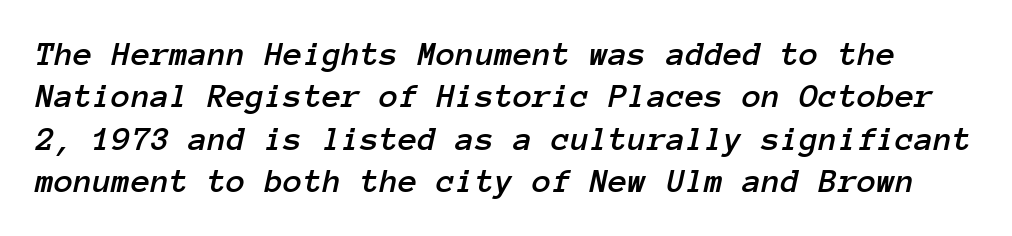
The image shows 35 px text type, italic (leaning right), monospaced; set line spacing 1.21x, normal letter spacing, not underlined; low stroke contrast and a medium x-height.
